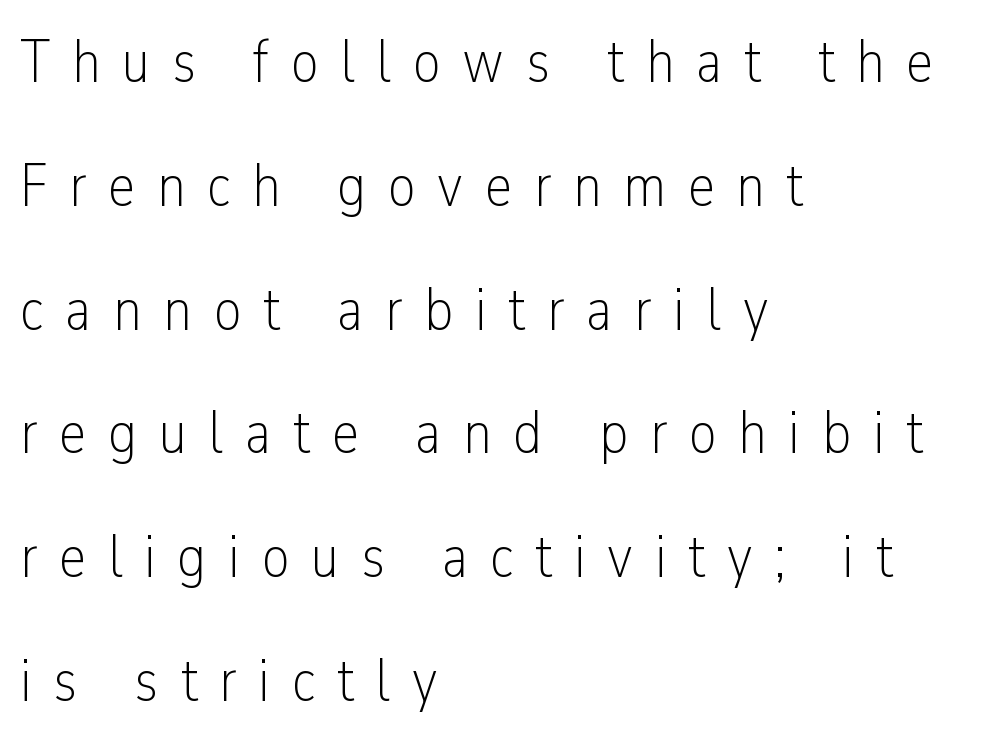
A typesetter would call this heavily tracked-out type. The text block is weighted toward the left margin, trailing off unevenly rightward. The rendering uses a large line-height, opening up the rows. Beneath every word, the page is bare. Are there feet on the stems? There aren't — it's a sans. If you drew a line through each stem, it would be perfectly vertical.
